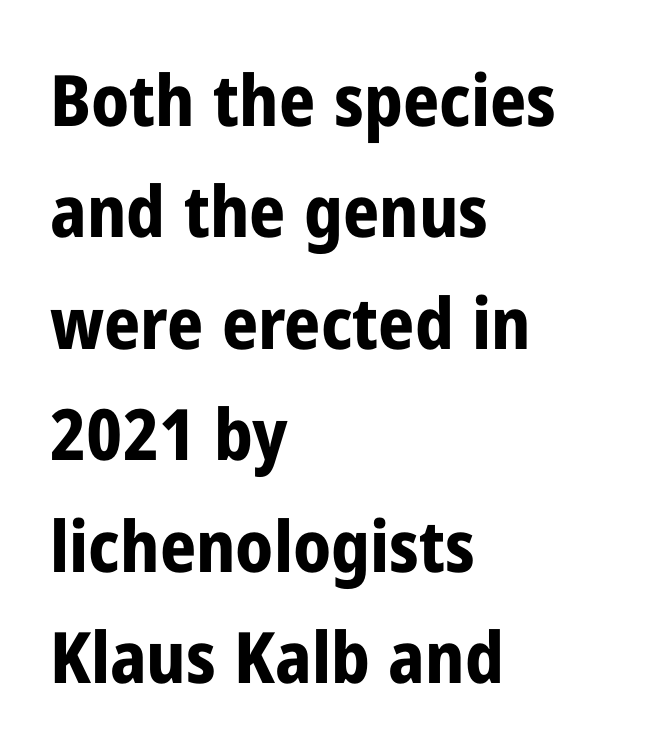
The designer left line spacing at the default. The axis of the letterforms is exactly vertical. Stroke thickness is high; the sample reads as a true bold. Does the copy run flush right? No — it runs flush left. The type family on display is of the sans-serif kind. Beneath every word, the page is bare.
